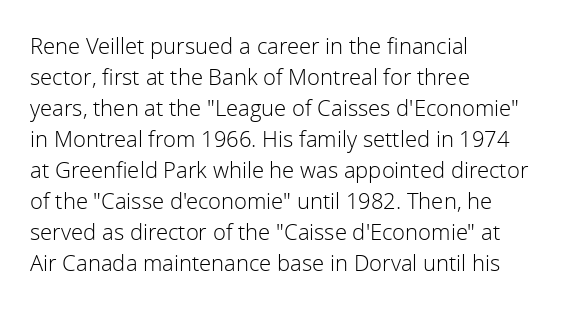
{"italic": "no", "bold": "no", "underline": "no", "align": "left", "line_spacing": "normal", "line_spacing_ratio": 1.41, "letter_spacing": "normal", "letter_spacing_em": 0.0, "glyph_px": 22}
